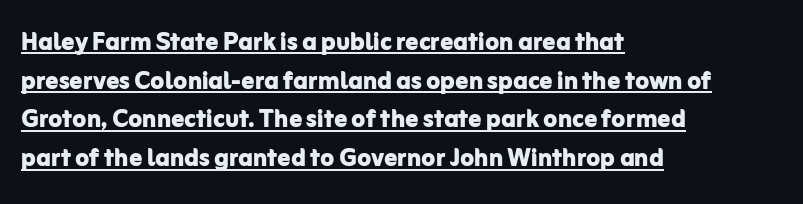
Observe the absence of serifs on each vertical stroke in this sample. These lines are rendered in a variable-pitch font. The gaps between neighbouring characters are ordinary and unremarkable. Heft: maximum for text — a bold.
